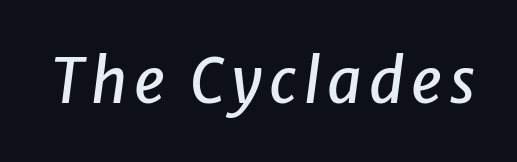
The image shows 61 px text type, italic (leaning right); set not underlined; low stroke contrast and a medium x-height.
